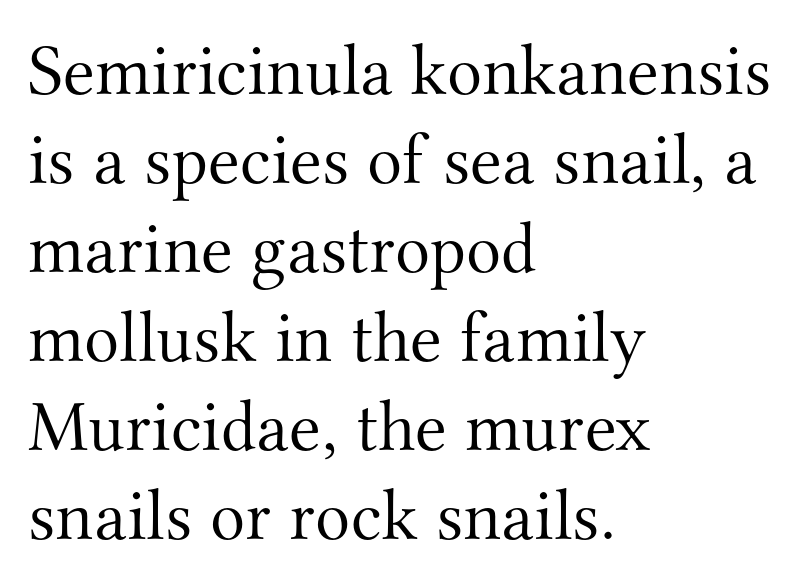
{"serif": "yes", "italic": "no", "bold": "no", "weight": "light", "width": "normal", "stroke_contrast": "medium", "x_height": "small", "monospaced": "no", "underline": "no", "align": "left", "line_spacing_ratio": 1.22, "letter_spacing": "normal", "letter_spacing_em": 0.0, "glyph_px": 73}
